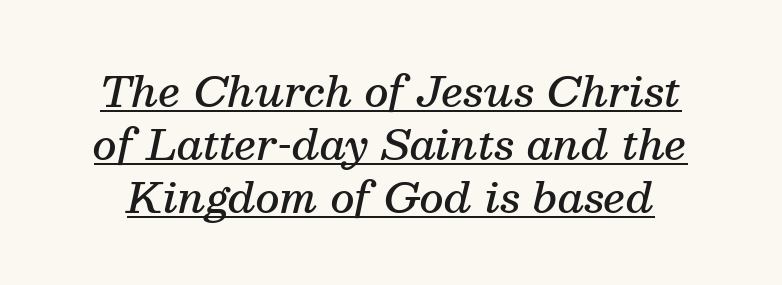
{"serif": "yes", "italic": "yes", "lean": "right", "slant_degrees": 13, "bold": "semi", "weight": "semibold", "width": "normal", "stroke_contrast": "medium", "x_height": "medium", "monospaced": "no", "underline": "yes", "line_spacing": "normal", "line_spacing_ratio": 1.26, "letter_spacing": "normal", "letter_spacing_em": 0.0, "glyph_px": 42}
